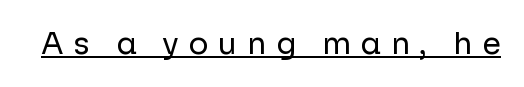
Q: Is the text bold? A: No.
Q: Is the text italic (slanted)? A: No, it is upright.
Q: Is the typeface a serif or a sans-serif typeface? A: Sans-serif.
Q: Is the text underlined? A: Yes.
Q: Is the spacing between letters normal or unusually wide? A: Unusually wide.
Q: Width (condensed, normal, or wide)? A: Normal.
Q: Stroke contrast? A: Low.
Q: x-height? A: Medium.
Q: Monospaced? A: No.
